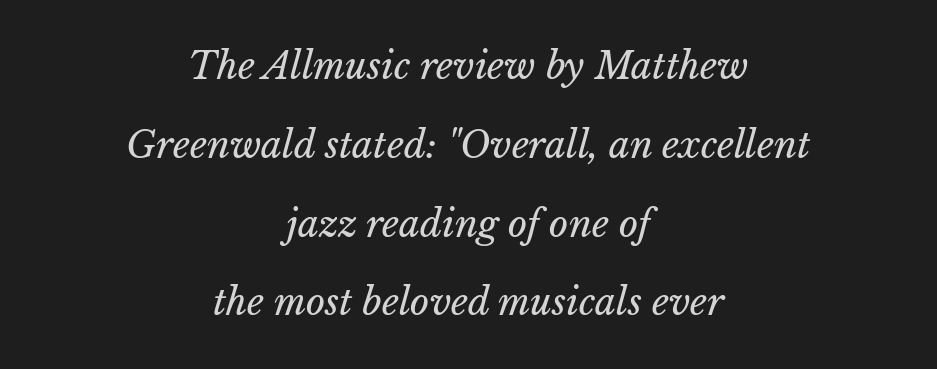
Letters have the restrained weight of plain body copy at most. Looks like regular typesetting: each glyph gets only the width it needs. The lines are spread far apart with generous leading. Letter spacing: default. Centered paragraph, ragged on both sides.
